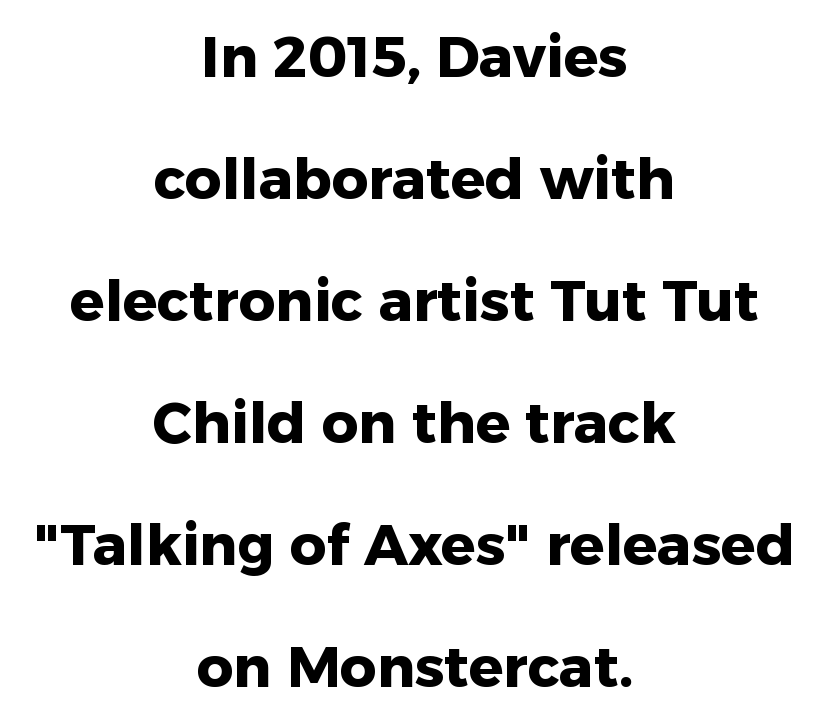
Q: Is the text bold? A: Yes.
Q: Is the text italic (slanted)? A: No, it is upright.
Q: Is the typeface a serif or a sans-serif typeface? A: Sans-serif.
Q: Is the text underlined? A: No.
Q: How is the paragraph aligned? A: Centered.
Q: Is the spacing between letters normal or unusually wide? A: Normal.
Q: Is the spacing between lines tight, normal or loose? A: Loose.
Q: Width (condensed, normal, or wide)? A: Normal.
Q: Stroke contrast? A: Low.
Q: x-height? A: Medium.
Q: Monospaced? A: No.
